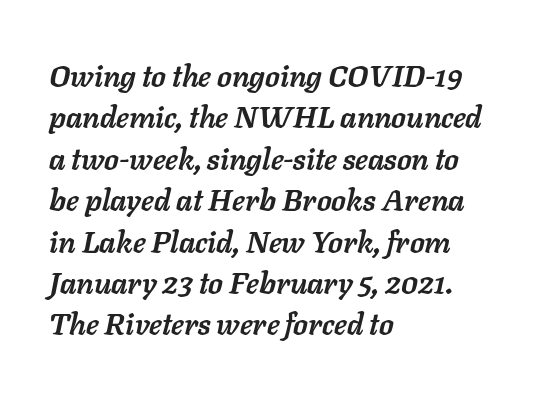
Q: Is the text bold? A: Yes.
Q: Is the text italic (slanted)? A: Yes, it leans right by about 11 degrees.
Q: Is the text underlined? A: No.
Q: How is the paragraph aligned? A: Left-aligned.
Q: Is the spacing between letters normal or unusually wide? A: Normal.
Q: Is the spacing between lines tight, normal or loose? A: Normal.
Q: Width (condensed, normal, or wide)? A: Normal.
Q: Stroke contrast? A: Low.
Q: x-height? A: Medium.
Q: Monospaced? A: No.
